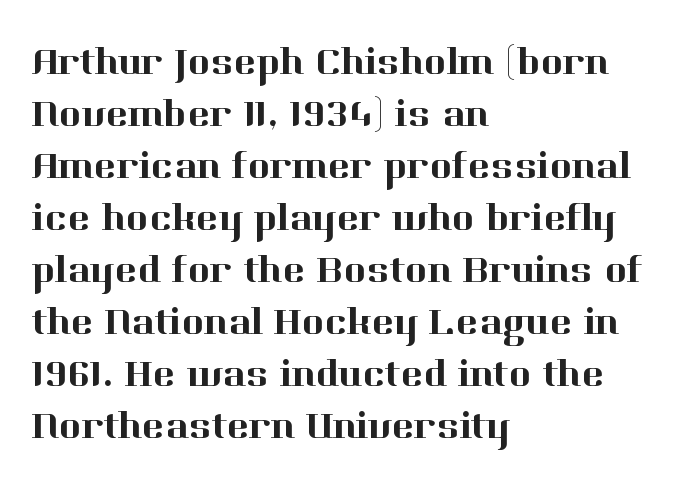
Q: Is the text italic (slanted)? A: No, it is upright.
Q: Is the typeface a serif or a sans-serif typeface? A: Serif.
Q: Is the text underlined? A: No.
Q: How is the paragraph aligned? A: Left-aligned.
Q: Is the spacing between letters normal or unusually wide? A: Normal.
Q: Is the spacing between lines tight, normal or loose? A: Normal.
Q: Width (condensed, normal, or wide)? A: Normal.
Q: Stroke contrast? A: High.
Q: x-height? A: Medium.
Q: Monospaced? A: No.
